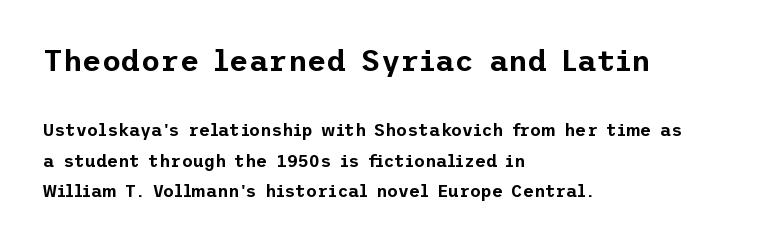
{"serif": "no", "italic": "no", "width": "normal", "stroke_contrast": "low", "x_height": "medium", "underline": "no", "align": "left", "line_spacing_ratio": 1.78, "letter_spacing": "normal", "letter_spacing_em": 0.0, "larger_block": "first", "size_ratio": 1.76, "glyph_px": 30}
